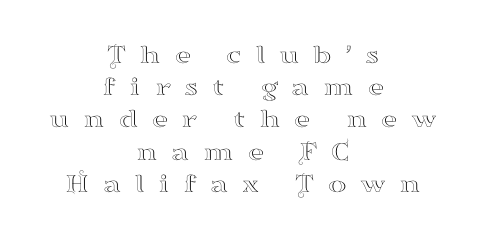
Q: Is the text italic (slanted)? A: No, it is upright.
Q: Is the typeface a serif or a sans-serif typeface? A: Serif.
Q: Is the text underlined? A: No.
Q: How is the paragraph aligned? A: Centered.
Q: Is the spacing between letters normal or unusually wide? A: Unusually wide.
Q: Is the spacing between lines tight, normal or loose? A: Tight.
Q: Width (condensed, normal, or wide)? A: Wide.
Q: Stroke contrast? A: High.
Q: x-height? A: Small.
Q: Monospaced? A: No.
